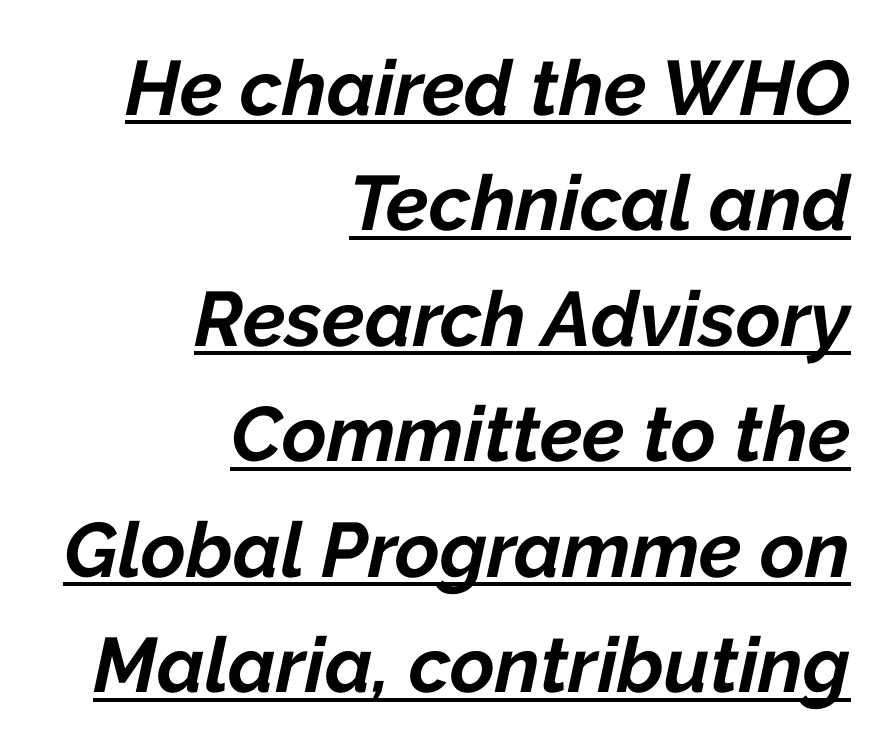
You can see a thin bar hugging the bottom of the glyphs. Heavy-handed strokes throughout: this text is bold. How are the letters spaced? Ordinarily, with no added tracking. What's the leading like? Ordinary, nothing unusual.
